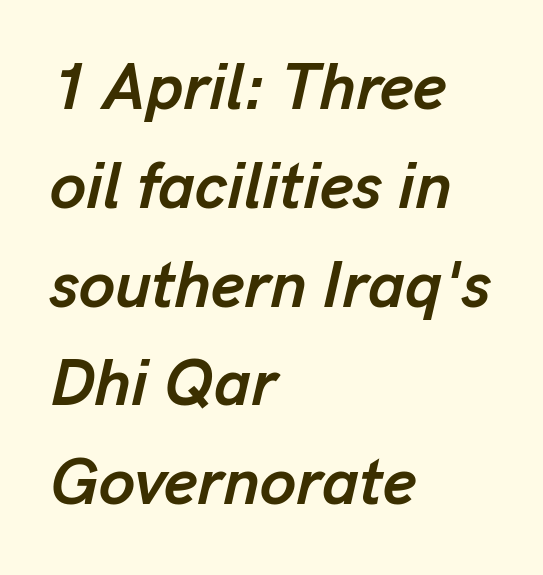
Evenly set lines give the paragraph a standard silhouette. It's the slanting kind of type. Looks like regular typesetting: each glyph gets only the width it needs. Between one letter and the next there's only the usual sliver of space. The ragged edge is on the right, which tells us the setting is flush left. These words are printed bold, with thick strokes throughout.
